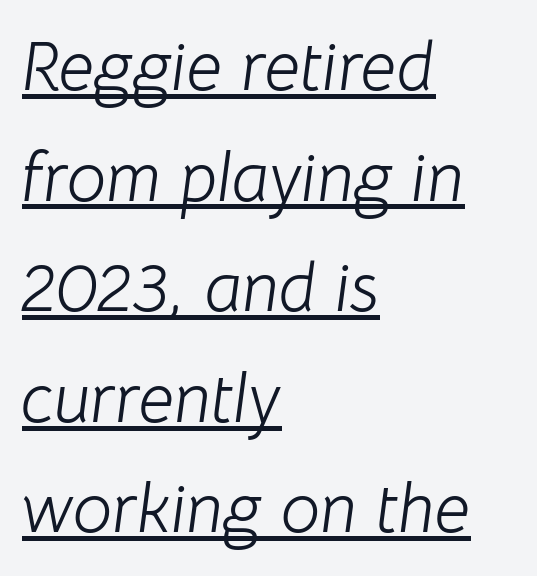
Notice how descenders clear the ascenders below comfortably — that's standard leading. Look at the tracking — it's just the regular setting, nothing added. The text block is weighted toward the left margin, trailing off unevenly rightward. Characters are canted at an angle relative to the baseline's perpendicular. Weight: not bold — regular or lighter. Is this a fixed-width face? No — the glyphs have proportional, varying widths.
